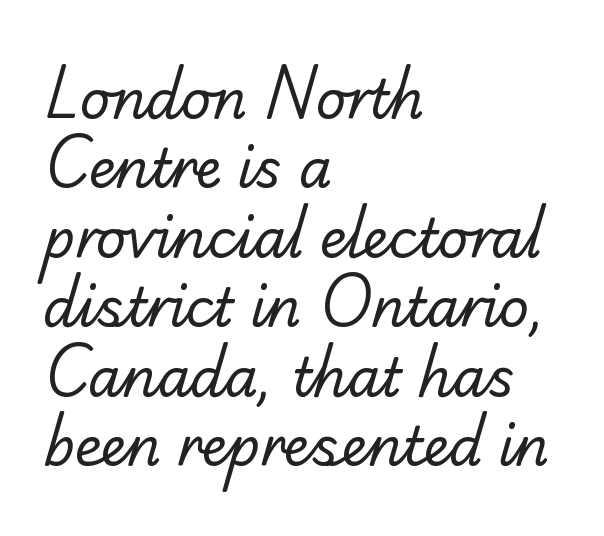
The image shows 53 px regular-weight serif type; set left-aligned, normal line spacing (1.31x), normal letter spacing, not underlined; low stroke contrast and a small x-height.
